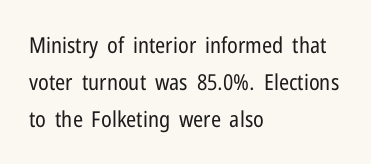
Q: Is the text bold? A: No.
Q: Is the text italic (slanted)? A: No, it is upright.
Q: Is the text underlined? A: No.
Q: How is the paragraph aligned? A: Left-aligned.
Q: Is the spacing between letters normal or unusually wide? A: Normal.
Q: Is the spacing between lines tight, normal or loose? A: Normal.
